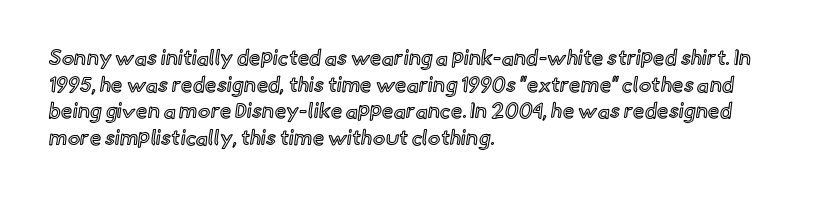
Successive baselines arrive at the customary interval. The space directly below the letters is spotless. The face used here is rendered with its standard letterfit. The rendering anchors every line to the left-hand side.
